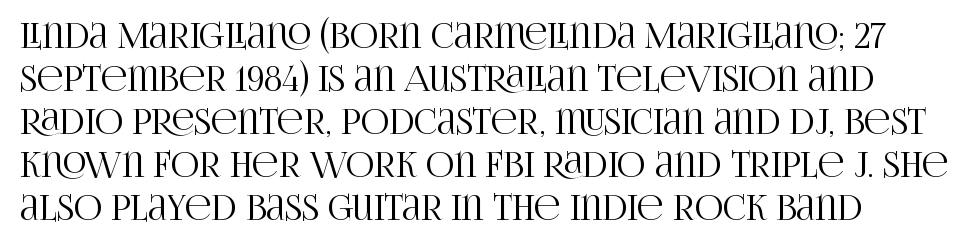
Observe the serifs anchoring each vertical stroke in this sample. Note the varied advance widths — an 'i' is clearly narrower than an 'm'. Inter-character spacing is left at the font's built-in metrics. Ordinary non-slanted type is in use. The zone under the glyphs is completely vacant.
